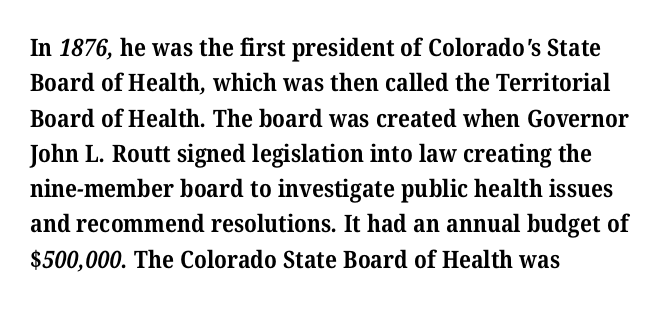
Q: Is the text bold? A: Yes.
Q: Is the text underlined? A: No.
Q: How is the paragraph aligned? A: Left-aligned.
Q: Is the spacing between letters normal or unusually wide? A: Normal.
Q: Is the spacing between lines tight, normal or loose? A: Normal.
